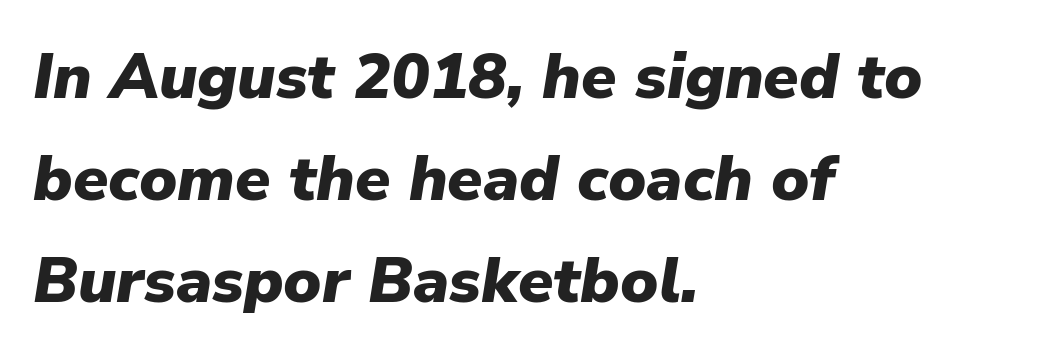
Q: Is the text bold? A: Yes.
Q: Is the text italic (slanted)? A: Yes, it leans right by about 9 degrees.
Q: Is the text underlined? A: No.
Q: How is the paragraph aligned? A: Left-aligned.
Q: Is the spacing between letters normal or unusually wide? A: Normal.
Q: Is the spacing between lines tight, normal or loose? A: Normal.
Q: Width (condensed, normal, or wide)? A: Normal.
Q: Stroke contrast? A: Low.
Q: x-height? A: Medium.
Q: Monospaced? A: No.
